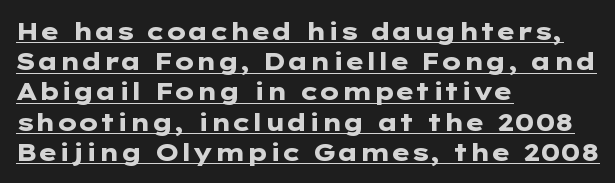
The image shows 24 px bold type, upright; set left-aligned, normal line spacing (1.26x), normal letter spacing, underlined.
